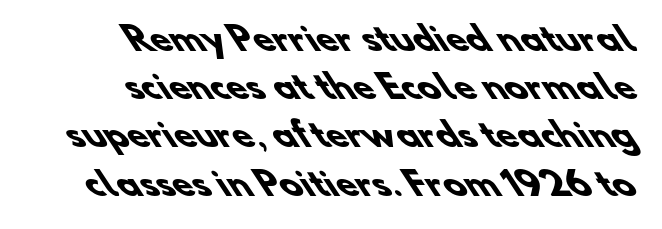
{"serif": "no", "bold": "yes", "weight": "heavy", "width": "normal", "stroke_contrast": "low", "x_height": "small", "monospaced": "no", "underline": "no", "align": "right", "line_spacing": "normal", "line_spacing_ratio": 1.46, "letter_spacing": "normal", "letter_spacing_em": 0.0, "glyph_px": 33}
